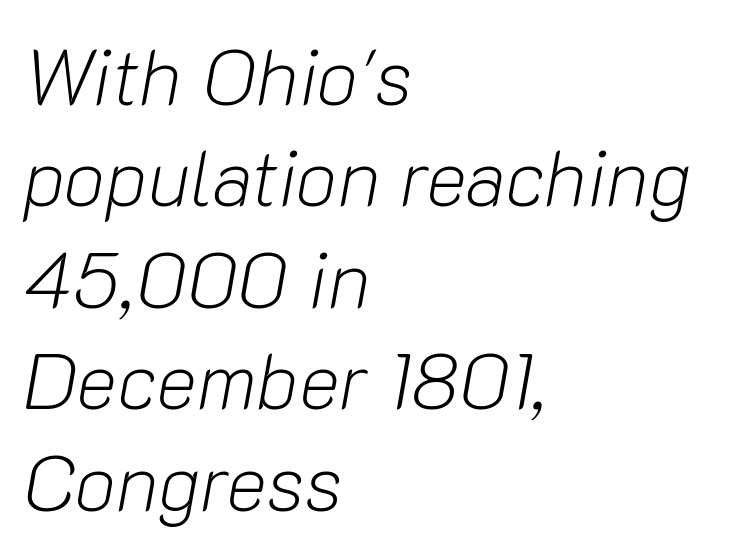
The image shows 78 px light type, italic (leaning right); set left-aligned, normal line spacing (1.3x), normal letter spacing, not underlined; low stroke contrast and a medium x-height.
